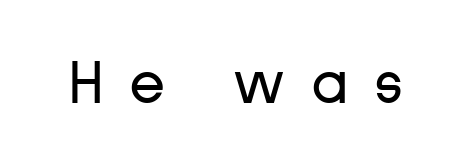
The image shows 59 px regular-weight sans-serif type, upright; set unusually wide letter spacing (+0.42 em), not underlined; low stroke contrast and a medium x-height.
